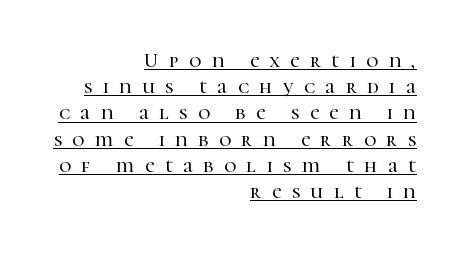
The image shows 21 px text type, upright; set right-aligned, normal line spacing (1.25x), unusually wide letter spacing (+0.49 em), underlined.
